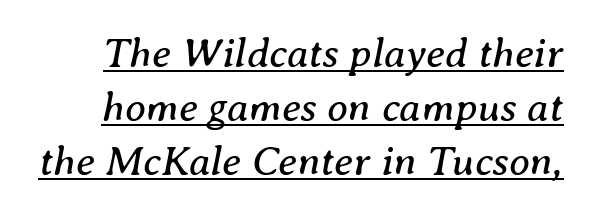
Q: Is the text bold? A: No.
Q: Is the text italic (slanted)? A: Yes, it leans right by about 8 degrees.
Q: Is the typeface a serif or a sans-serif typeface? A: Serif.
Q: Is the text underlined? A: Yes.
Q: Is the spacing between letters normal or unusually wide? A: Normal.
Q: Is the spacing between lines tight, normal or loose? A: Normal.
Q: Width (condensed, normal, or wide)? A: Normal.
Q: Stroke contrast? A: Medium.
Q: x-height? A: Medium.
Q: Monospaced? A: No.
